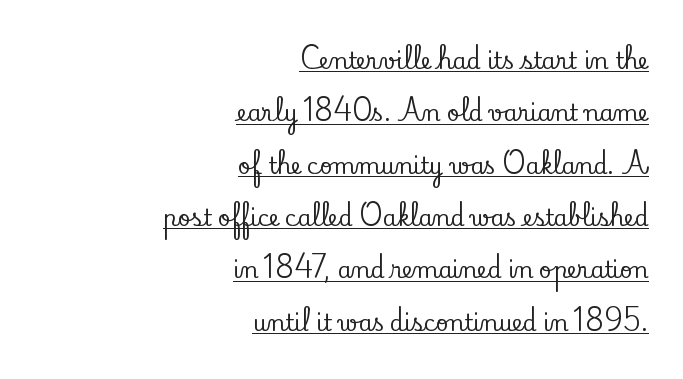
Q: Is the text italic (slanted)? A: No, it is upright.
Q: Is the text underlined? A: Yes.
Q: How is the paragraph aligned? A: Right-aligned.
Q: Is the spacing between letters normal or unusually wide? A: Normal.
Q: Is the spacing between lines tight, normal or loose? A: Loose.
